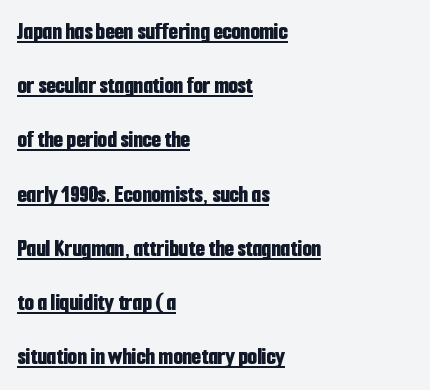
Q: Is the text bold? A: Yes.
Q: Is the text italic (slanted)? A: No, it is upright.
Q: Is the text underlined? A: Yes.
Q: How is the paragraph aligned? A: Left-aligned.
Q: Is the spacing between letters normal or unusually wide? A: Normal.
Q: Is the spacing between lines tight, normal or loose? A: Loose.
